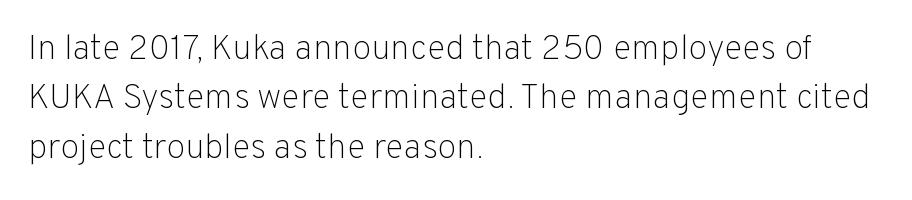
If you drew a ruler down the left edge, every line would touch it. The letters advance in unequal steps, a hallmark of proportional type. The lines sit at an ordinary, default distance from one another. Posture: vertical.
